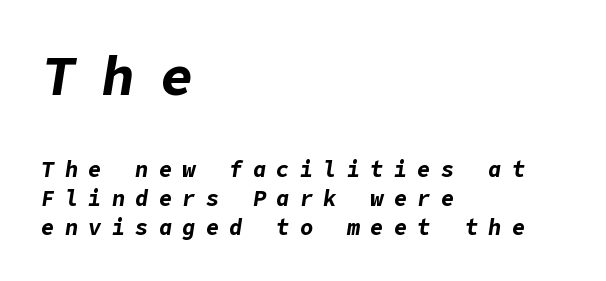
{"italic": "yes", "lean": "right", "slant_degrees": 9, "bold": "yes", "weight": "bold", "width": "normal", "stroke_contrast": "low", "x_height": "medium", "underline": "no", "align": "left", "line_spacing": "normal", "line_spacing_ratio": 1.3, "letter_spacing": "wide", "letter_spacing_em": 0.47, "larger_block": "first", "size_ratio": 2.5, "glyph_px": 55}
